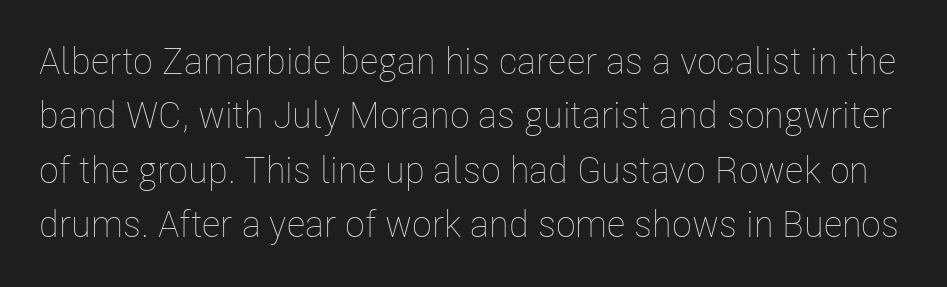
Q: Is the text bold? A: No.
Q: Is the text italic (slanted)? A: No, it is upright.
Q: Is the text underlined? A: No.
Q: Is the spacing between letters normal or unusually wide? A: Normal.
Q: Is the spacing between lines tight, normal or loose? A: Normal.
Q: Width (condensed, normal, or wide)? A: Condensed.
Q: Stroke contrast? A: Low.
Q: x-height? A: Medium.
Q: Monospaced? A: No.
